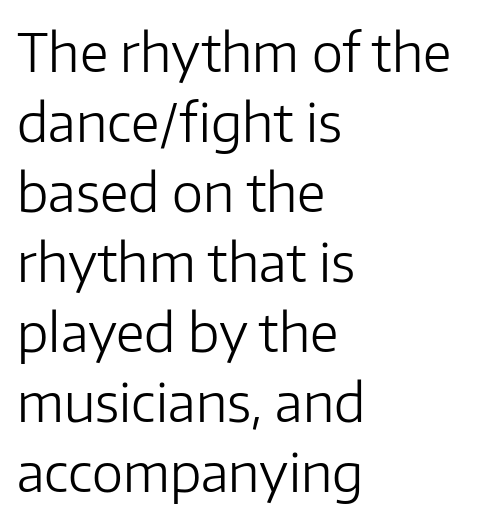
Q: Is the text bold? A: No.
Q: Is the text italic (slanted)? A: No, it is upright.
Q: Is the typeface a serif or a sans-serif typeface? A: Sans-serif.
Q: Is the text underlined? A: No.
Q: How is the paragraph aligned? A: Left-aligned.
Q: Is the spacing between letters normal or unusually wide? A: Normal.
Q: Is the spacing between lines tight, normal or loose? A: Normal.
Q: Width (condensed, normal, or wide)? A: Normal.
Q: Stroke contrast? A: Low.
Q: x-height? A: Medium.
Q: Monospaced? A: No.
